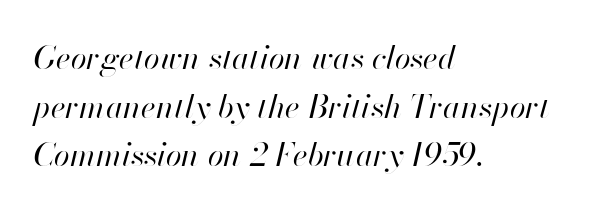
{"italic": "yes", "lean": "right", "slant_degrees": 13, "bold": "no", "weight": "regular", "width": "normal", "stroke_contrast": "high", "x_height": "small", "monospaced": "no", "underline": "no", "align": "left", "line_spacing": "normal", "line_spacing_ratio": 1.52, "letter_spacing": "normal", "letter_spacing_em": 0.0, "glyph_px": 32}
